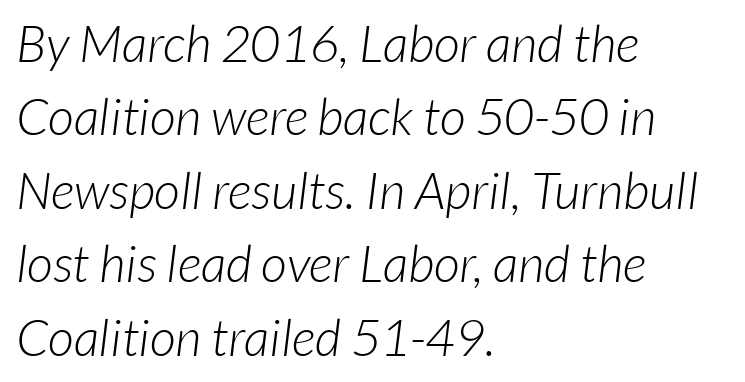
This rendering uses left alignment, leaving the right contour irregular. The strokes are not fattened; the text isn't bold. In terms of letterform style, serifs are entirely absent. Descenders hang freely into open space. The line texture is even and compact thanks to regular tracking. Students, observe: this is what conventionally led text looks like.
